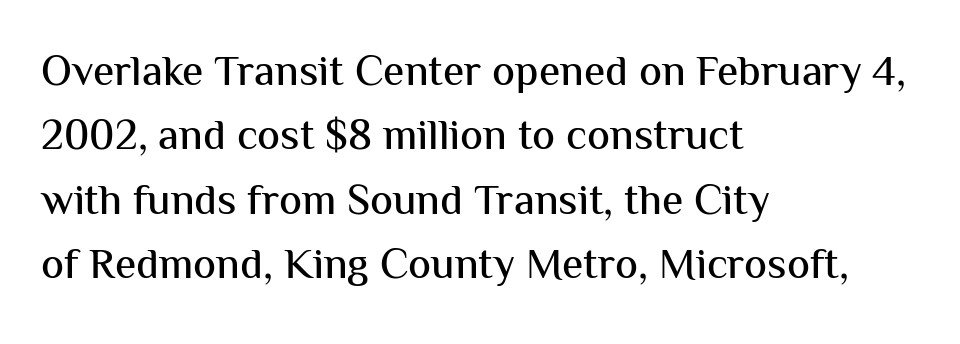
The characters display no serif detailing; their extremities are plain. Normally led — the rows are evenly, conventionally spaced. The letters stand upright; this is a roman face. Proportional: the letters do not fall into vertical columns.
